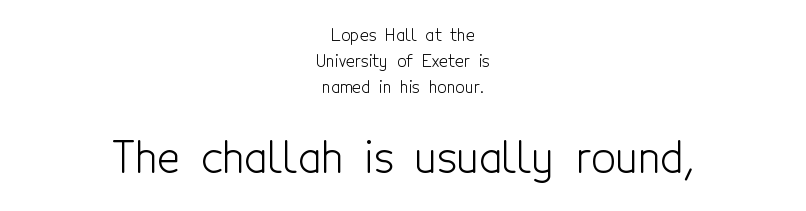
Q: Is the text bold? A: No.
Q: Is the text italic (slanted)? A: No, it is upright.
Q: Is the typeface a serif or a sans-serif typeface? A: Sans-serif.
Q: Is the text underlined? A: No.
Q: How is the paragraph aligned? A: Centered.
Q: Is the spacing between letters normal or unusually wide? A: Normal.
Q: Is the spacing between lines tight, normal or loose? A: Normal.
Q: Which block of text is set in a larger size, the first (top) or the second (bottom)? A: The second (bottom) one.
Q: Width (condensed, normal, or wide)? A: Condensed.
Q: x-height? A: Medium.
Q: Monospaced? A: No.
